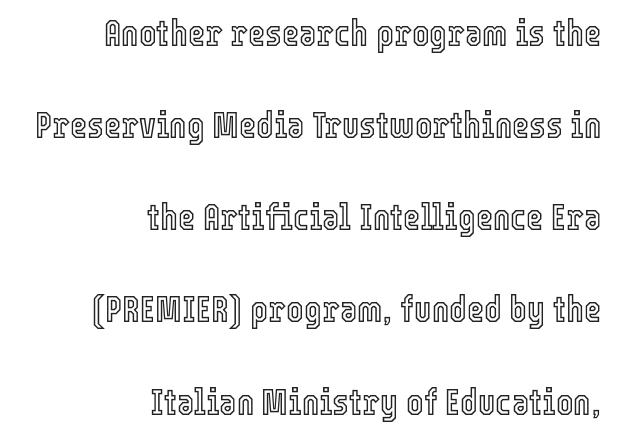
The image shows 37 px condensed type, upright; set right-aligned, loose line spacing (2.49x), normal letter spacing, not underlined; a medium x-height.
